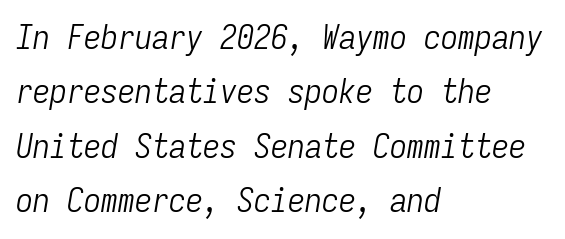
The image shows 34 px light, condensed type, italic (leaning right), monospaced; set left-aligned, normal line spacing (1.6x), normal letter spacing, not underlined; low stroke contrast and a medium x-height.
